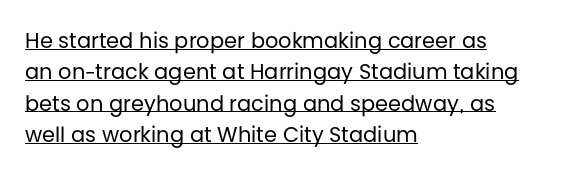
{"italic": "no", "bold": "no", "underline": "yes", "align": "left", "line_spacing": "normal", "line_spacing_ratio": 1.49, "letter_spacing": "normal", "letter_spacing_em": 0.0, "glyph_px": 21}
